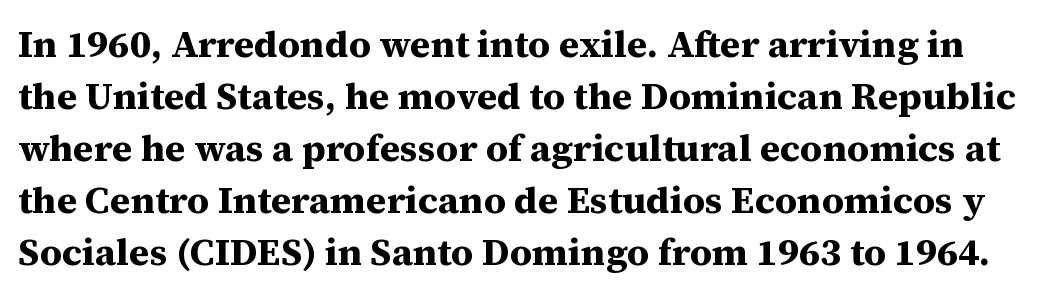
Q: Is the text bold? A: Yes.
Q: Is the text italic (slanted)? A: No, it is upright.
Q: Is the typeface a serif or a sans-serif typeface? A: Serif.
Q: Is the text underlined? A: No.
Q: Is the spacing between letters normal or unusually wide? A: Normal.
Q: Is the spacing between lines tight, normal or loose? A: Normal.
Q: Width (condensed, normal, or wide)? A: Normal.
Q: Stroke contrast? A: Medium.
Q: x-height? A: Medium.
Q: Monospaced? A: No.
